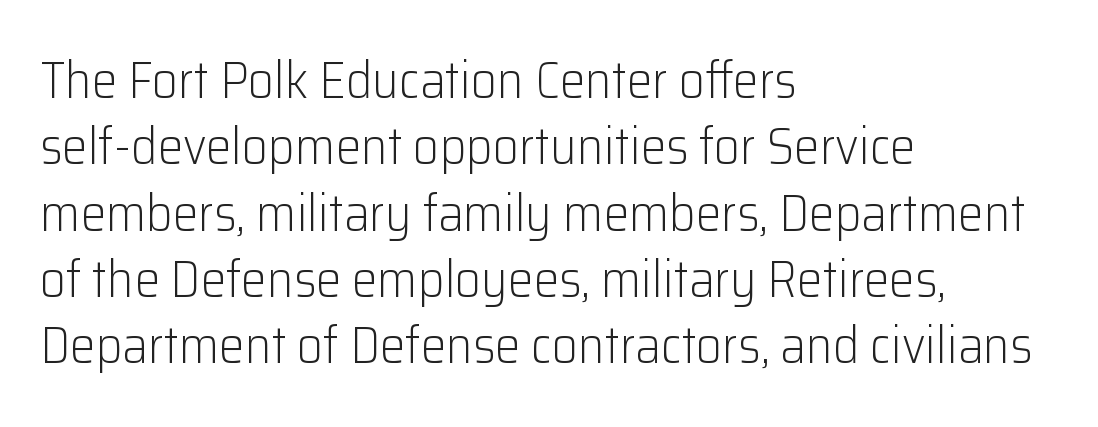
Where is the straight margin? On the left. Ordinary non-slanted type is in use. The weight tops out at a normal text grade. Does the leading feel generous? No, just average. Is the letter spacing exaggerated? No — it looks like the ordinary default.
